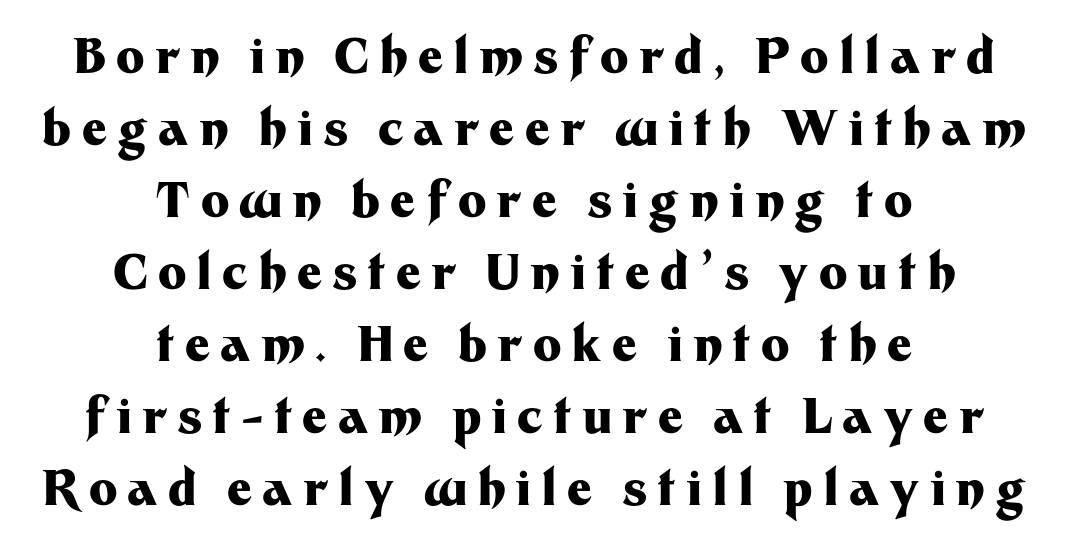
{"serif": "no", "italic": "no", "bold": "yes", "weight": "heavy", "width": "normal", "stroke_contrast": "medium", "x_height": "medium", "monospaced": "no", "underline": "no", "align": "center", "line_spacing": "normal", "line_spacing_ratio": 1.5, "letter_spacing": "wide", "letter_spacing_em": 0.21, "glyph_px": 48}
